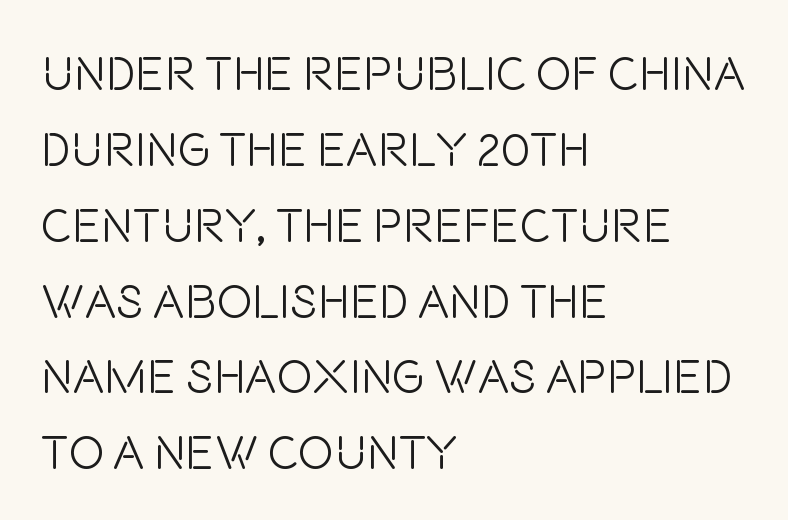
The weight would be labelled regular, book, light, or lighter still. Is the letter spacing exaggerated? No — it looks like the ordinary default. These lines are rendered in a variable-pitch font. This sample uses a sans-serif face.
